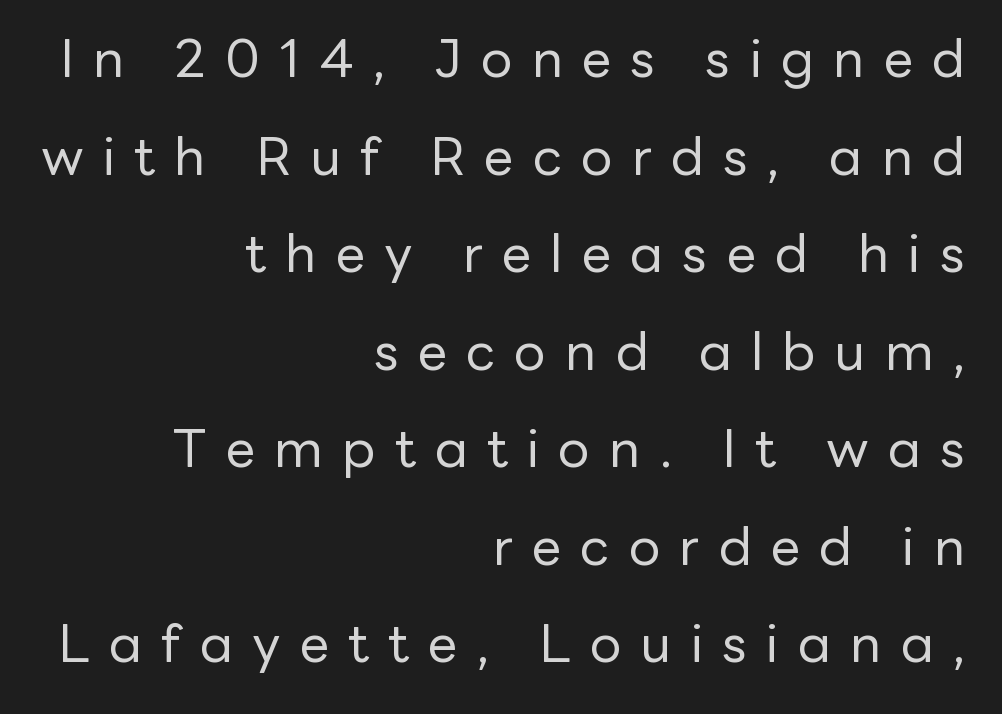
The image shows 53 px regular-weight sans-serif type, upright; set right-aligned, line spacing 1.84x, unusually wide letter spacing (+0.36 em), not underlined; low stroke contrast and a medium x-height.
